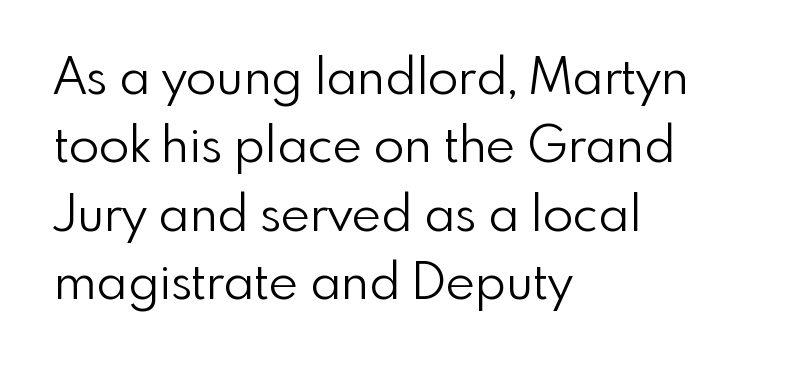
The image shows 50 px light sans-serif type, upright; set left-aligned, normal line spacing (1.37x), normal letter spacing, not underlined; a small x-height.
